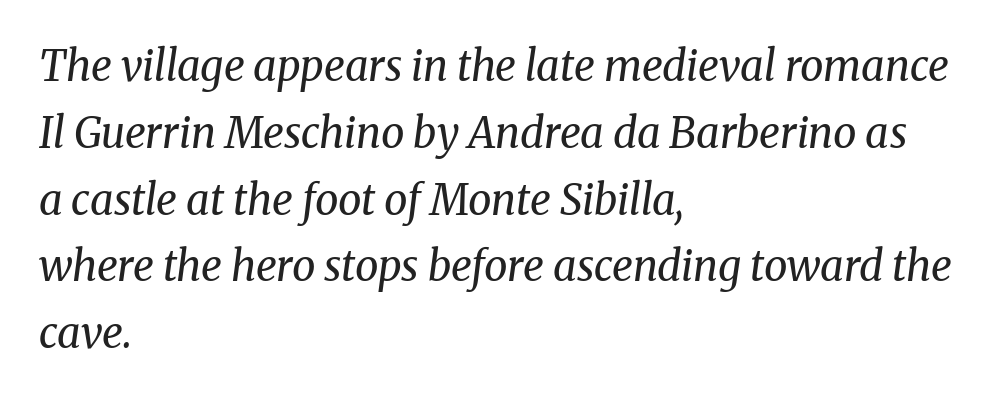
{"serif": "yes", "italic": "yes", "lean": "right", "slant_degrees": 8, "bold": "no", "weight": "regular", "width": "normal", "stroke_contrast": "medium", "x_height": "medium", "monospaced": "no", "underline": "no", "align": "left", "line_spacing": "normal", "line_spacing_ratio": 1.59, "letter_spacing": "normal", "letter_spacing_em": 0.0, "glyph_px": 42}
